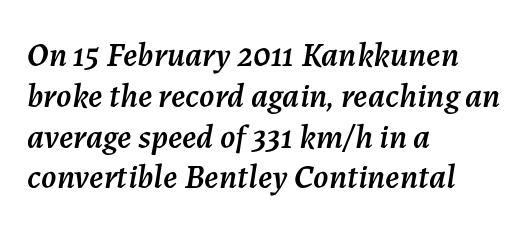
The image shows 34 px text type, italic (leaning right); set left-aligned, line spacing 1.2x, normal letter spacing, not underlined; medium stroke contrast and a medium x-height.
